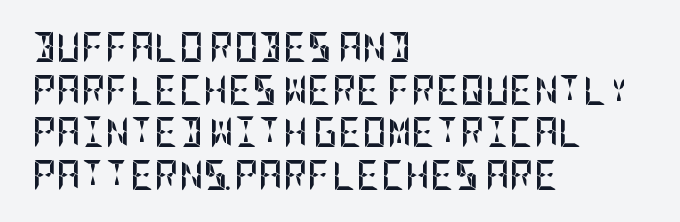
Q: Is the text bold? A: Yes.
Q: Is the text italic (slanted)? A: No, it is upright.
Q: Is the typeface a serif or a sans-serif typeface? A: Sans-serif.
Q: Is the text underlined? A: No.
Q: How is the paragraph aligned? A: Left-aligned.
Q: Is the spacing between letters normal or unusually wide? A: Normal.
Q: Is the spacing between lines tight, normal or loose? A: Normal.
Q: Width (condensed, normal, or wide)? A: Condensed.
Q: Stroke contrast? A: Low.
Q: x-height? A: Large.
